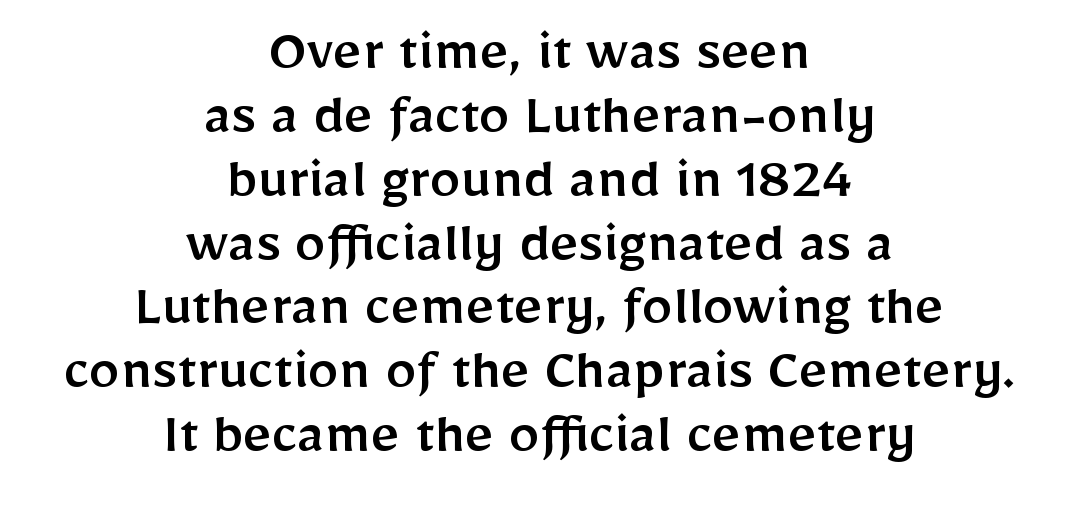
Rendered with straight, roman letterforms. Unmarked baselines from the first word to the last. Check where the strokes stop: nothing finishes them off — pure sans. These lines are rendered in a variable-pitch font. If you measured baseline to baseline, you'd find a short distance. A typesetter would call this zero additional tracking.
